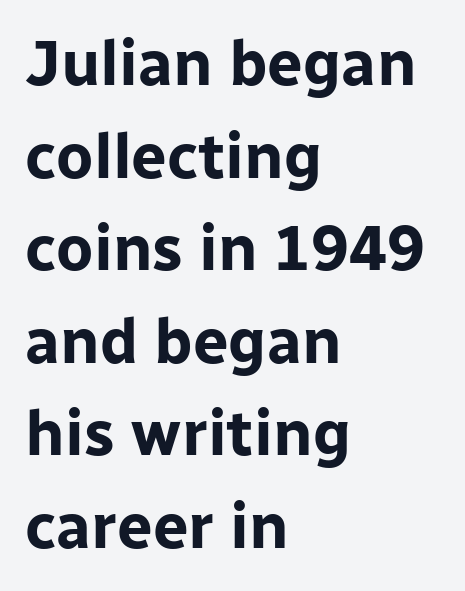
Does the leading feel generous? No, just average. The lettering stays uniformly vertical, giving the passage a roman look. Spacing verdict: proportional, widths tailored to each character. The typeface chosen for these lines omits serifs. The typesetter chose a ragged-right arrangement here. Compared with typical body copy, the letter spacing here is the same.
